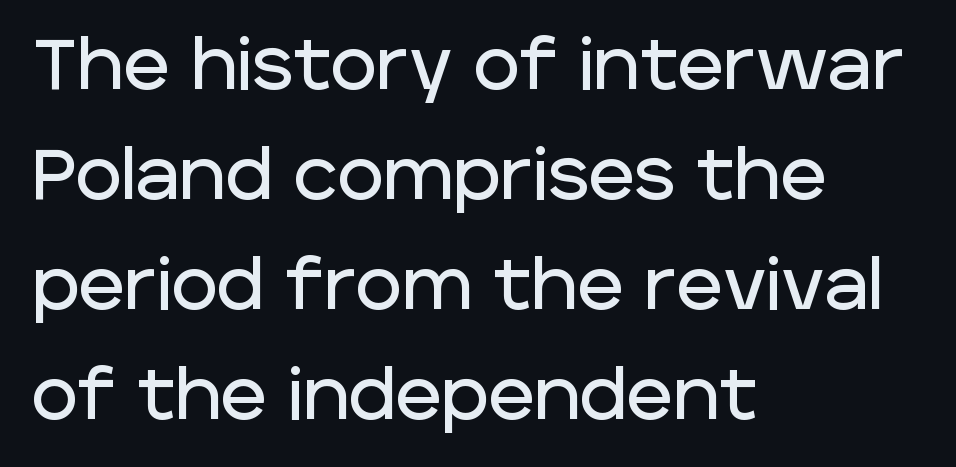
The image shows 71 px sans-serif type, upright; set left-aligned, normal line spacing (1.55x), normal letter spacing, not underlined; low stroke contrast and a large x-height.
